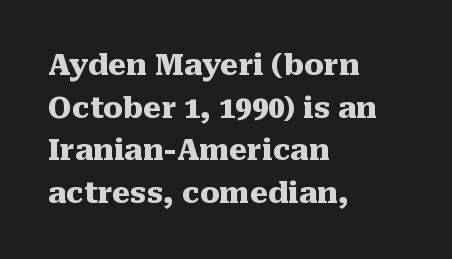
{"serif": "yes", "italic": "no", "bold": "yes", "weight": "heavy", "width": "normal", "stroke_contrast": "medium", "x_height": "medium", "monospaced": "no", "underline": "no", "align": "left", "line_spacing": "normal", "line_spacing_ratio": 1.47, "letter_spacing": "normal", "letter_spacing_em": 0.0, "glyph_px": 29}
